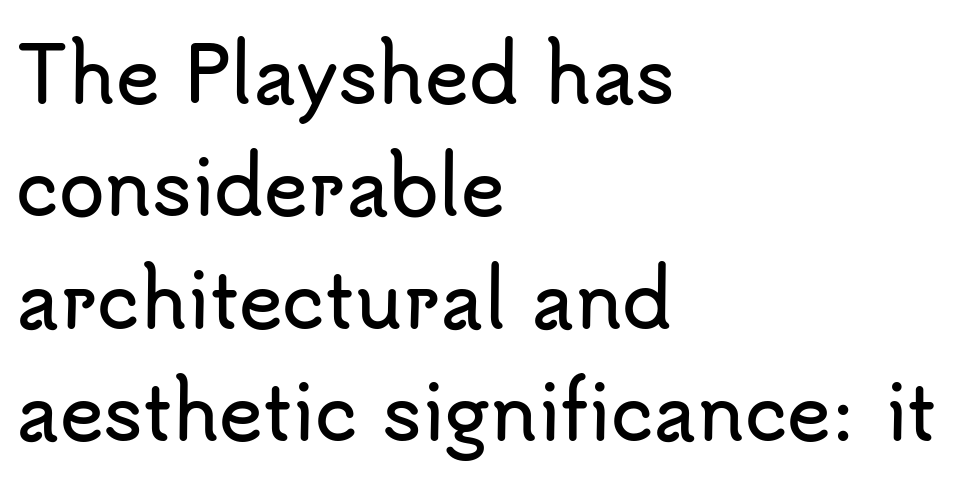
{"serif": "no", "italic": "no", "width": "normal", "stroke_contrast": "low", "x_height": "small", "monospaced": "no", "underline": "no", "align": "left", "line_spacing": "normal", "line_spacing_ratio": 1.5, "letter_spacing": "normal", "letter_spacing_em": 0.0, "glyph_px": 75}
